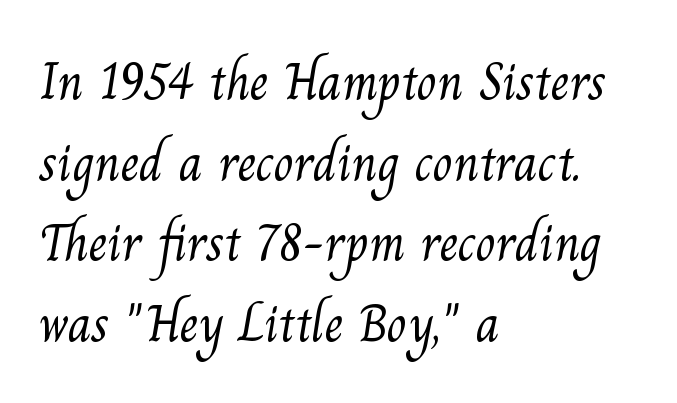
{"serif": "yes", "bold": "no", "weight": "light", "width": "normal", "stroke_contrast": "medium", "x_height": "small", "monospaced": "no", "underline": "no", "align": "left", "line_spacing": "normal", "line_spacing_ratio": 1.52, "letter_spacing": "normal", "letter_spacing_em": 0.0, "glyph_px": 53}
